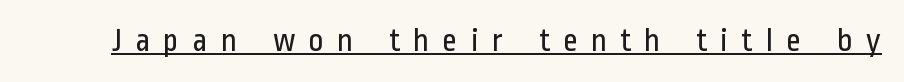
{"serif": "no", "italic": "no", "bold": "no", "weight": "regular", "width": "condensed", "stroke_contrast": "low", "x_height": "medium", "monospaced": "no", "underline": "yes", "letter_spacing": "wide", "letter_spacing_em": 0.39, "glyph_px": 33}
